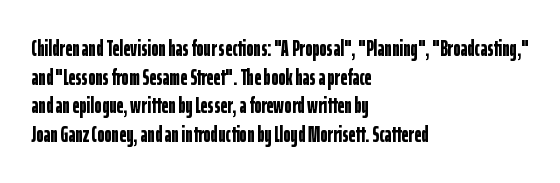
Teacher's note: observe the even left margin — that is flush-left alignment. You can tell it's not italic because the verticals are truly vertical. Words float on clear page, feet unadorned. The letterforms sit shoulder to shoulder at normal distance.
